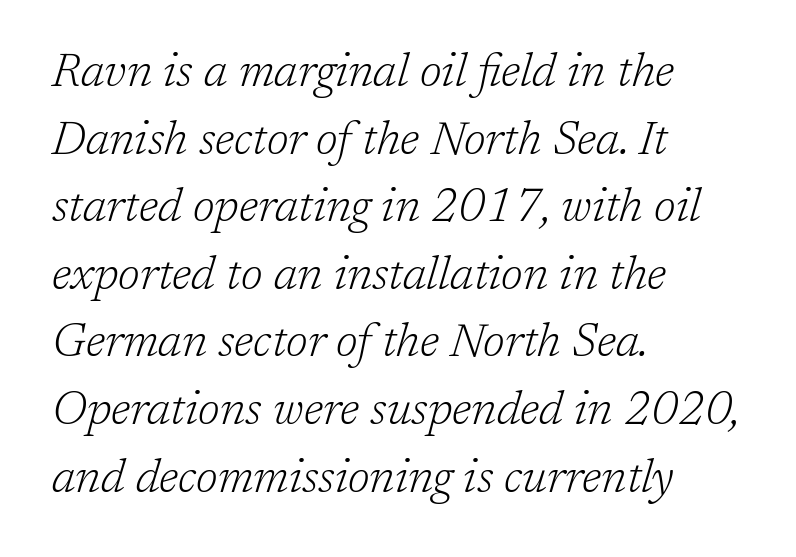
The image shows 46 px light serif type, italic (leaning right); set left-aligned, normal line spacing (1.47x), normal letter spacing, not underlined; low stroke contrast and a medium x-height.
